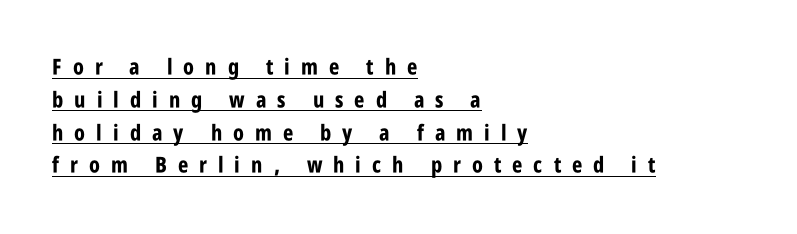
The image shows 22 px bold type, upright; set left-aligned, normal line spacing (1.49x), unusually wide letter spacing (+0.5 em), underlined.
